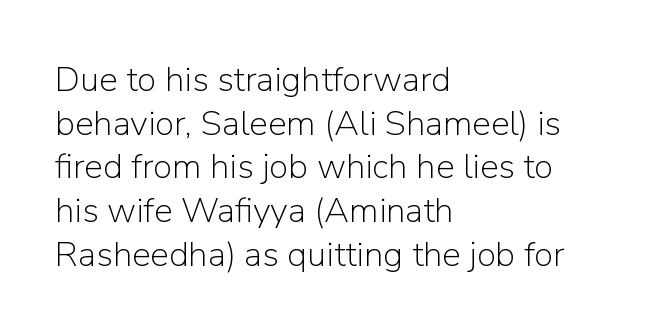
Q: Is the text bold? A: No.
Q: Is the text italic (slanted)? A: No, it is upright.
Q: Is the typeface a serif or a sans-serif typeface? A: Sans-serif.
Q: Is the text underlined? A: No.
Q: How is the paragraph aligned? A: Left-aligned.
Q: Is the spacing between letters normal or unusually wide? A: Normal.
Q: Is the spacing between lines tight, normal or loose? A: Normal.
Q: Width (condensed, normal, or wide)? A: Normal.
Q: Stroke contrast? A: Low.
Q: x-height? A: Medium.
Q: Monospaced? A: No.
